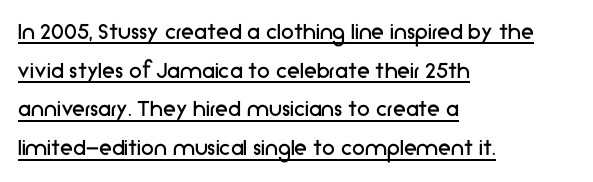
{"italic": "no", "bold": "no", "underline": "yes", "align": "left", "line_spacing": "normal", "line_spacing_ratio": 1.49, "letter_spacing": "normal", "letter_spacing_em": 0.0, "glyph_px": 26}
